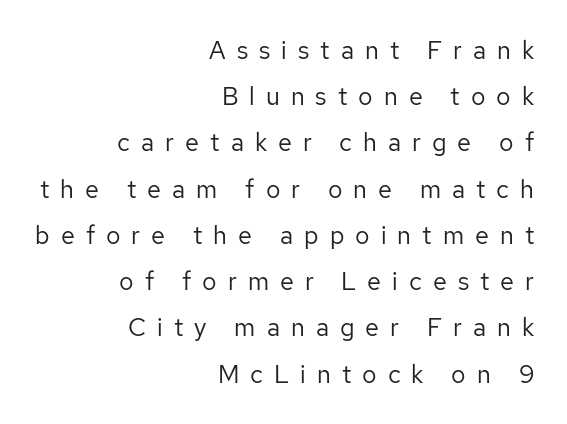
Q: Is the text bold? A: No.
Q: Is the text italic (slanted)? A: No, it is upright.
Q: Is the text underlined? A: No.
Q: How is the paragraph aligned? A: Right-aligned.
Q: Is the spacing between letters normal or unusually wide? A: Unusually wide.
